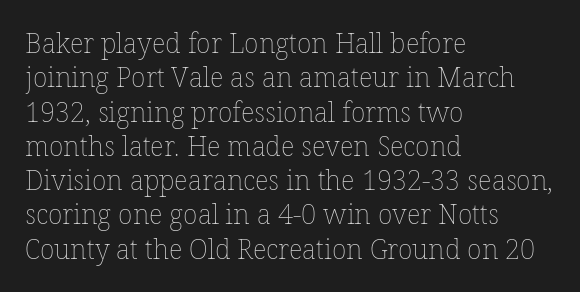
{"italic": "no", "bold": "no", "underline": "no", "align": "left", "line_spacing": "normal", "line_spacing_ratio": 1.27, "letter_spacing": "normal", "letter_spacing_em": 0.0, "glyph_px": 27}
